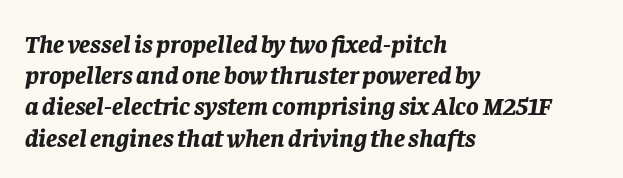
The image shows 26 px bold type, italic (leaning right); set left-aligned, line spacing 1.2x, normal letter spacing, not underlined.
